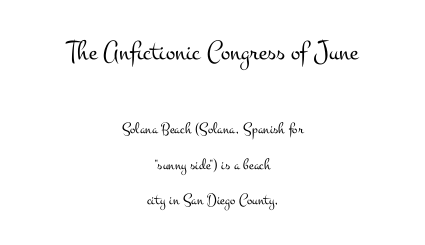
The image shows 28 px light, wide type; set centered, loose line spacing (2.23x), normal letter spacing, not underlined; the first (top) block is 1.75x larger; medium stroke contrast and a small x-height.
